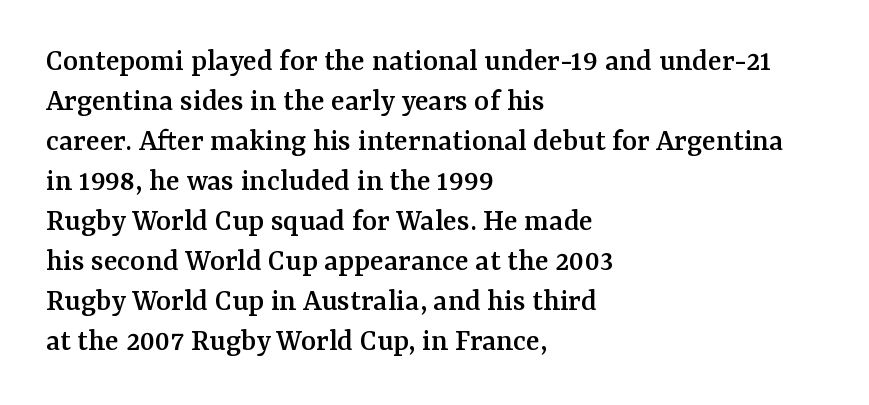
No word sits above an underline. The setting favours the left margin, as ordinary paragraphs usually do. Spacing verdict: proportional, widths tailored to each character. Upright lettering throughout.
